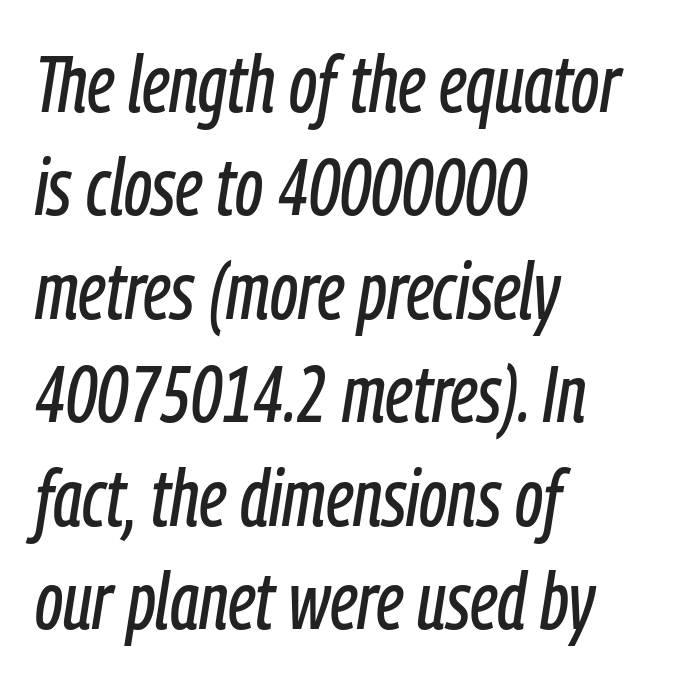
Unmarked baselines from the first word to the last. The rendering keeps characters at their native spacing. Teacher's note: observe the even left margin — that is flush-left alignment. Whoever set this chose a conventional vertical rhythm. These lines are rendered in a variable-pitch font.
